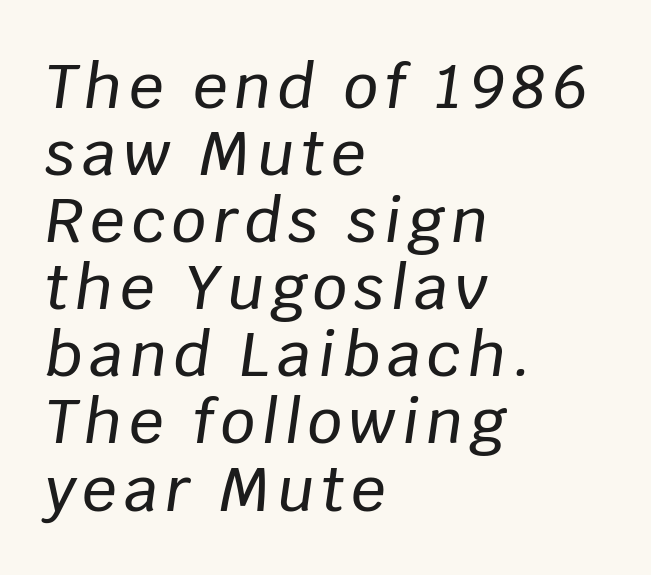
The image shows 61 px text type, italic (leaning right); set left-aligned, tight line spacing (1.1x), not underlined; low stroke contrast and a large x-height.
